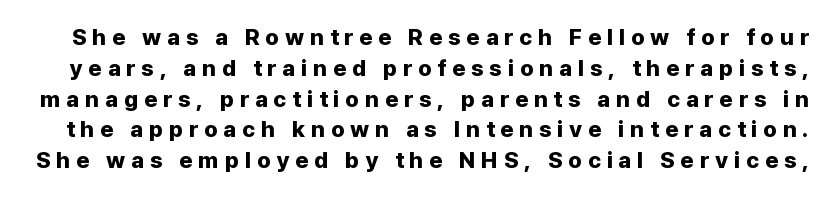
Here the glyphs are tracked loosely, breaking word shapes into spaced letters. The letters stand upright; this is a roman face. On the weight axis this lands at bold, roughly 700. A clean baseline with only descenders dipping below it.
